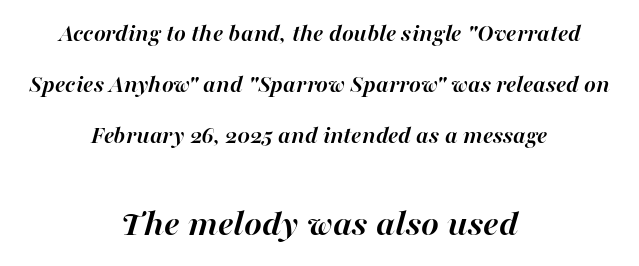
The image shows 38 px semibold type, italic (leaning right); set centered, loose line spacing (2.04x), normal letter spacing, not underlined; the second (bottom) block is 1.52x larger; high stroke contrast and a medium x-height.
